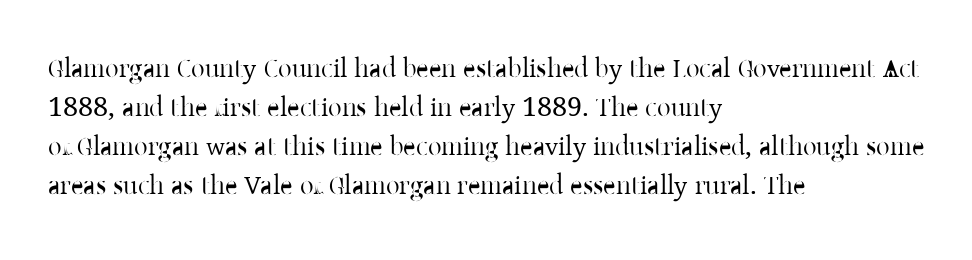
The image shows 27 px text type, upright; set left-aligned, normal line spacing (1.45x), normal letter spacing, not underlined.
